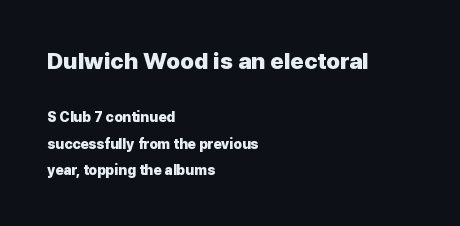
{"italic": "no", "bold": "yes", "underline": "no", "align": "left", "line_spacing_ratio": 1.87, "letter_spacing": "normal", "letter_spacing_em": 0.0, "larger_block": "first", "size_ratio": 1.64, "glyph_px": 23}
